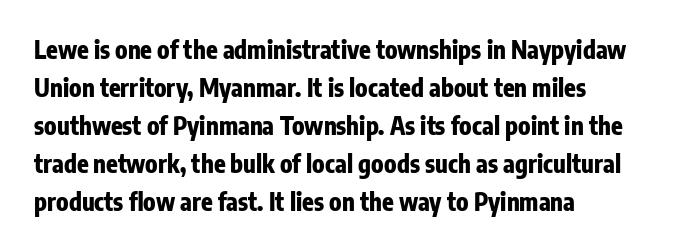
{"italic": "no", "bold": "yes", "underline": "no", "align": "left", "line_spacing": "normal", "line_spacing_ratio": 1.58, "letter_spacing": "normal", "letter_spacing_em": 0.0, "glyph_px": 24}
